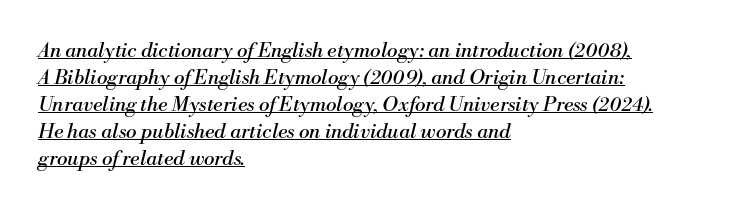
Q: Is the text bold? A: No.
Q: Is the text italic (slanted)? A: Yes, it leans right by about 13 degrees.
Q: Is the text underlined? A: Yes.
Q: How is the paragraph aligned? A: Left-aligned.
Q: Is the spacing between letters normal or unusually wide? A: Normal.
Q: Is the spacing between lines tight, normal or loose? A: Normal.
